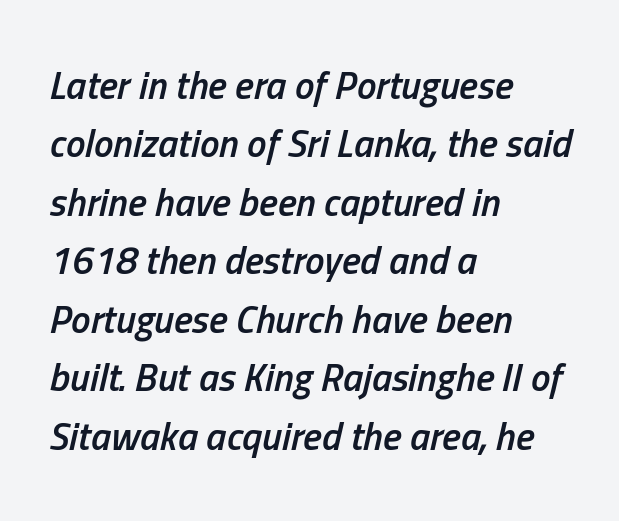
Quick note: italic. The area under the type is left untouched. Is this a fixed-width face? No — the glyphs have proportional, varying widths. The rendering uses a moderate line-height, typical for paragraphs. Semibold letterforms, between regular and bold.
